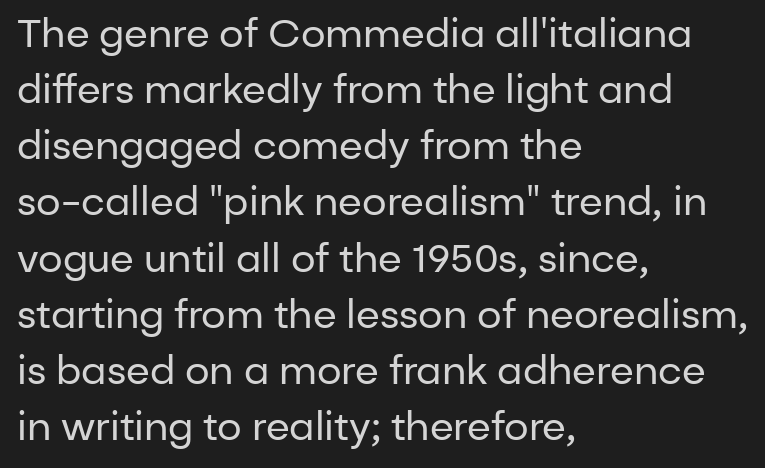
{"serif": "no", "italic": "no", "bold": "no", "weight": "regular", "width": "normal", "stroke_contrast": "low", "x_height": "medium", "monospaced": "no", "underline": "no", "align": "left", "line_spacing": "normal", "line_spacing_ratio": 1.44, "letter_spacing": "normal", "letter_spacing_em": 0.0, "glyph_px": 39}
